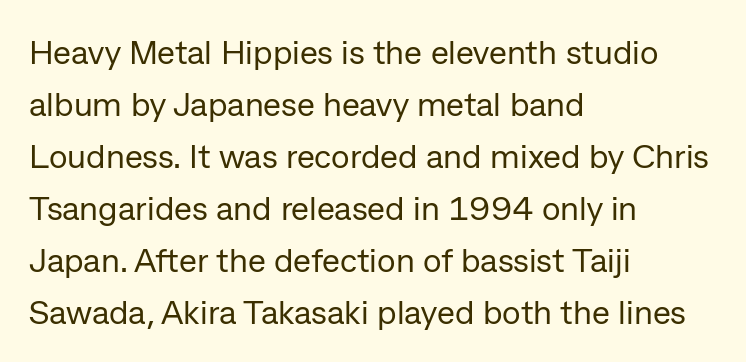
The image shows 34 px regular-weight sans-serif type, upright; set left-aligned, normal line spacing (1.53x), normal letter spacing, not underlined; low stroke contrast and a medium x-height.
